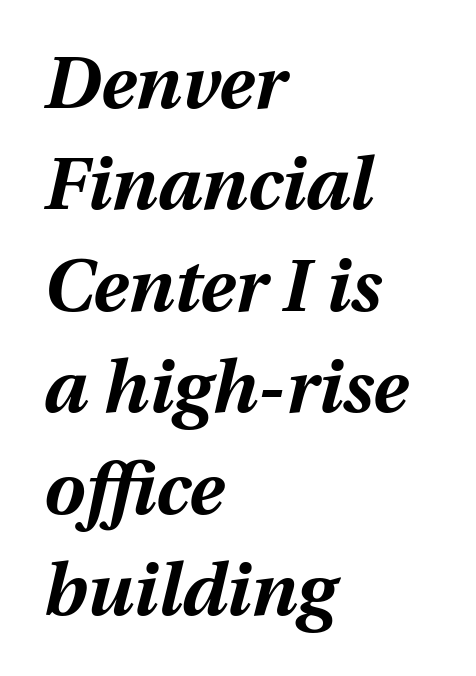
{"italic": "yes", "lean": "right", "slant_degrees": 12, "bold": "yes", "weight": "bold", "width": "normal", "stroke_contrast": "medium", "x_height": "medium", "monospaced": "no", "underline": "no", "align": "left", "line_spacing": "normal", "line_spacing_ratio": 1.39, "letter_spacing": "normal", "letter_spacing_em": 0.0, "glyph_px": 73}
